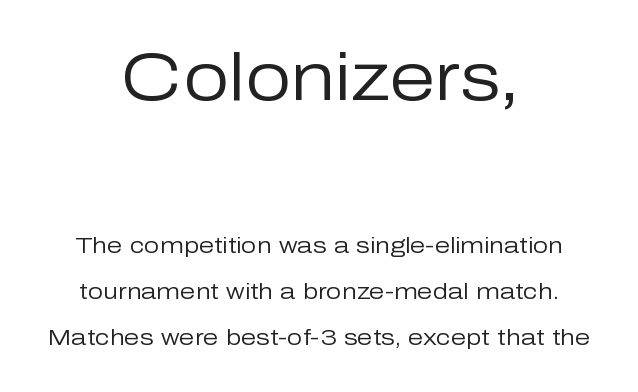
Whoever set this made the first block the dominant, larger element. Is this a fixed-width face? No — the glyphs have proportional, varying widths. If you folded the block vertically in half, each line would mirror itself in length. This is not heavy type; no bold has been used.
